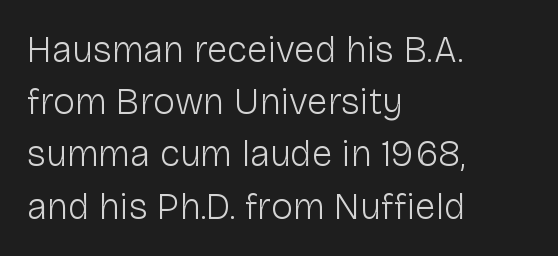
Q: Is the text bold? A: No.
Q: Is the text italic (slanted)? A: No, it is upright.
Q: Is the typeface a serif or a sans-serif typeface? A: Sans-serif.
Q: Is the text underlined? A: No.
Q: How is the paragraph aligned? A: Left-aligned.
Q: Is the spacing between letters normal or unusually wide? A: Normal.
Q: Is the spacing between lines tight, normal or loose? A: Normal.
Q: Width (condensed, normal, or wide)? A: Normal.
Q: Stroke contrast? A: Low.
Q: x-height? A: Medium.
Q: Monospaced? A: No.
